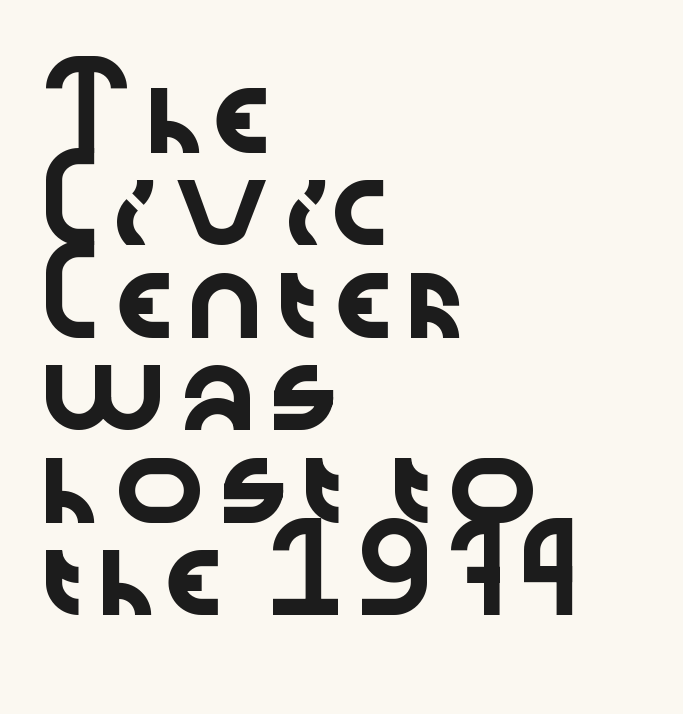
Q: Is the text italic (slanted)? A: No, it is upright.
Q: Is the typeface a serif or a sans-serif typeface? A: Sans-serif.
Q: Is the text underlined? A: No.
Q: How is the paragraph aligned? A: Left-aligned.
Q: Is the spacing between letters normal or unusually wide? A: Normal.
Q: Width (condensed, normal, or wide)? A: Wide.
Q: Stroke contrast? A: Low.
Q: x-height? A: Medium.
Q: Monospaced? A: No.
